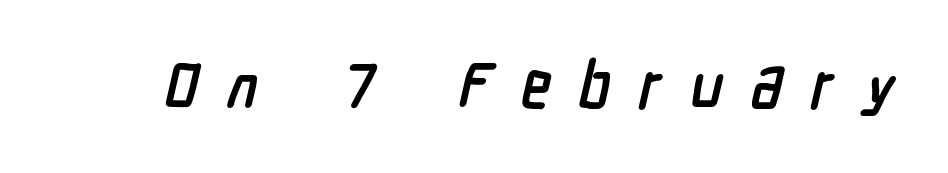
{"serif": "no", "bold": "yes", "weight": "semibold", "width": "condensed", "stroke_contrast": "low", "x_height": "medium", "monospaced": "no", "underline": "no", "letter_spacing": "wide", "letter_spacing_em": 0.45, "glyph_px": 62}
